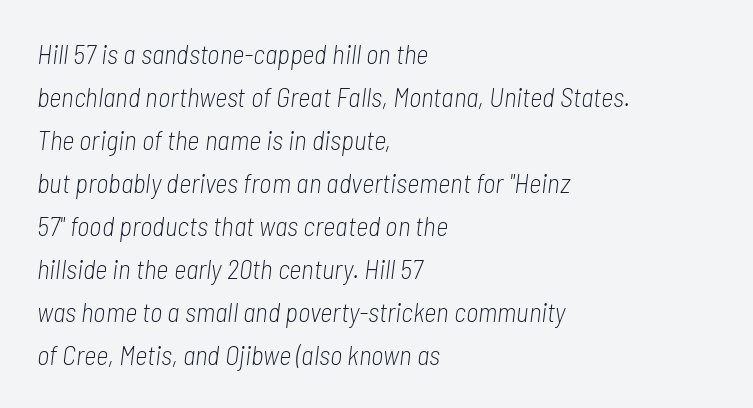
Reading down the block, your eye returns to a fixed left position each line. Is this a heavy cut? Hardly; it is regular or lighter. Descenders hang freely into open space. What's the leading like? Ordinary, nothing unusual. In terms of posture, this sample is oblique.
